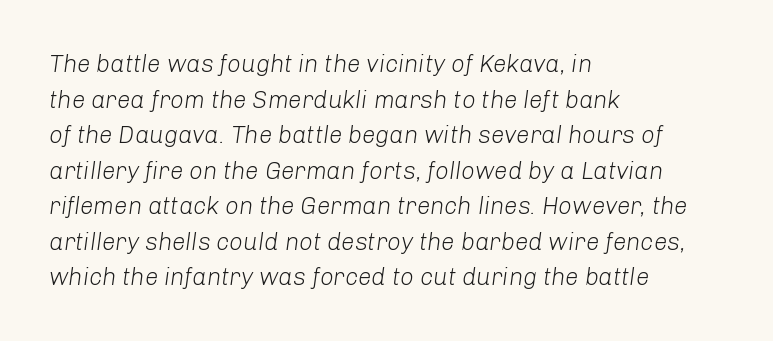
{"italic": "yes", "lean": "right", "slant_degrees": 8, "bold": "no", "underline": "no", "align": "left", "line_spacing": "normal", "line_spacing_ratio": 1.48, "letter_spacing": "normal", "letter_spacing_em": 0.0, "glyph_px": 24}
